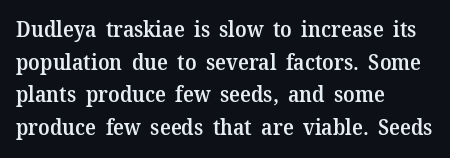
Q: Is the text bold? A: Semi-bold.
Q: Is the text italic (slanted)? A: No, it is upright.
Q: Is the text underlined? A: No.
Q: How is the paragraph aligned? A: Left-aligned.
Q: Is the spacing between letters normal or unusually wide? A: Normal.
Q: Is the spacing between lines tight, normal or loose? A: Normal.
